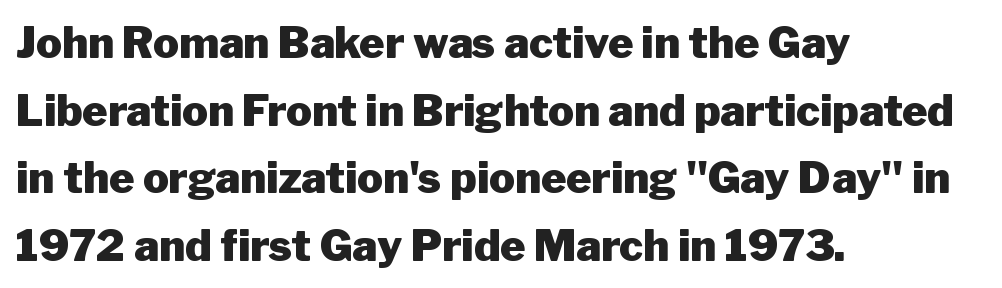
Q: Is the text bold? A: Yes.
Q: Is the text italic (slanted)? A: No, it is upright.
Q: Is the typeface a serif or a sans-serif typeface? A: Sans-serif.
Q: Is the text underlined? A: No.
Q: How is the paragraph aligned? A: Left-aligned.
Q: Is the spacing between letters normal or unusually wide? A: Normal.
Q: Is the spacing between lines tight, normal or loose? A: Normal.
Q: Width (condensed, normal, or wide)? A: Normal.
Q: Stroke contrast? A: Low.
Q: x-height? A: Medium.
Q: Monospaced? A: No.
